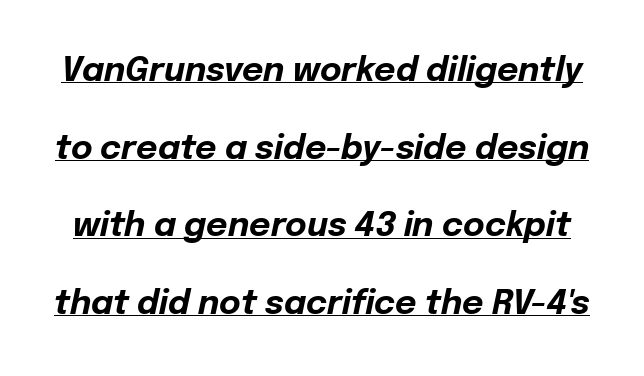
{"italic": "yes", "lean": "right", "slant_degrees": 12, "bold": "yes", "weight": "bold", "width": "normal", "stroke_contrast": "low", "x_height": "medium", "monospaced": "no", "underline": "yes", "line_spacing": "loose", "line_spacing_ratio": 2.35, "letter_spacing": "normal", "letter_spacing_em": 0.0, "glyph_px": 33}
